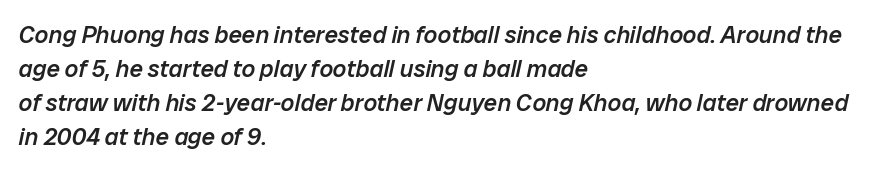
Q: Is the text bold? A: Semi-bold.
Q: Is the text italic (slanted)? A: Yes, it leans right by about 12 degrees.
Q: Is the text underlined? A: No.
Q: How is the paragraph aligned? A: Left-aligned.
Q: Is the spacing between letters normal or unusually wide? A: Normal.
Q: Is the spacing between lines tight, normal or loose? A: Normal.
